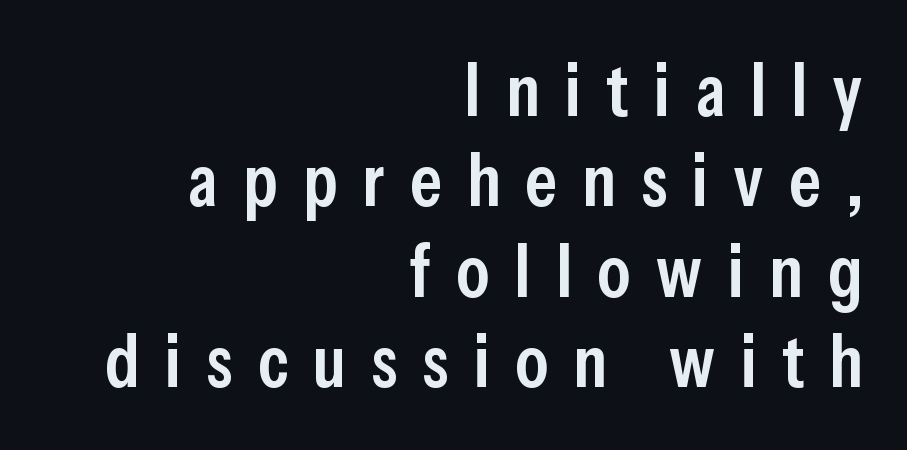
Q: Is the text bold? A: Semi-bold.
Q: Is the text italic (slanted)? A: No, it is upright.
Q: Is the typeface a serif or a sans-serif typeface? A: Sans-serif.
Q: Is the text underlined? A: No.
Q: How is the paragraph aligned? A: Right-aligned.
Q: Is the spacing between letters normal or unusually wide? A: Unusually wide.
Q: Width (condensed, normal, or wide)? A: Condensed.
Q: Stroke contrast? A: Low.
Q: x-height? A: Medium.
Q: Monospaced? A: No.
